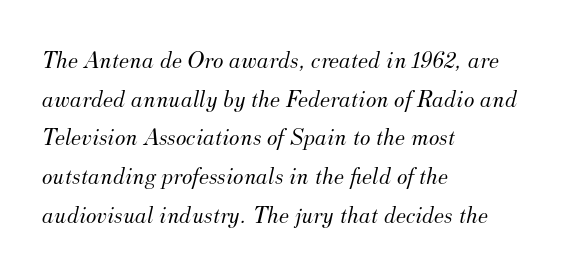
{"italic": "yes", "lean": "right", "slant_degrees": 12, "bold": "no", "underline": "no", "align": "left", "line_spacing": "normal", "line_spacing_ratio": 1.55, "letter_spacing": "normal", "letter_spacing_em": 0.0, "glyph_px": 25}
